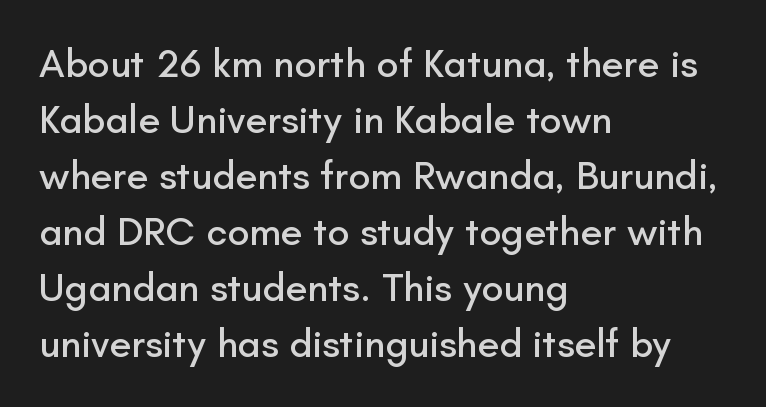
Q: Is the text italic (slanted)? A: No, it is upright.
Q: Is the typeface a serif or a sans-serif typeface? A: Sans-serif.
Q: Is the text underlined? A: No.
Q: How is the paragraph aligned? A: Left-aligned.
Q: Is the spacing between letters normal or unusually wide? A: Normal.
Q: Is the spacing between lines tight, normal or loose? A: Normal.
Q: Width (condensed, normal, or wide)? A: Normal.
Q: Stroke contrast? A: Low.
Q: x-height? A: Small.
Q: Monospaced? A: No.
